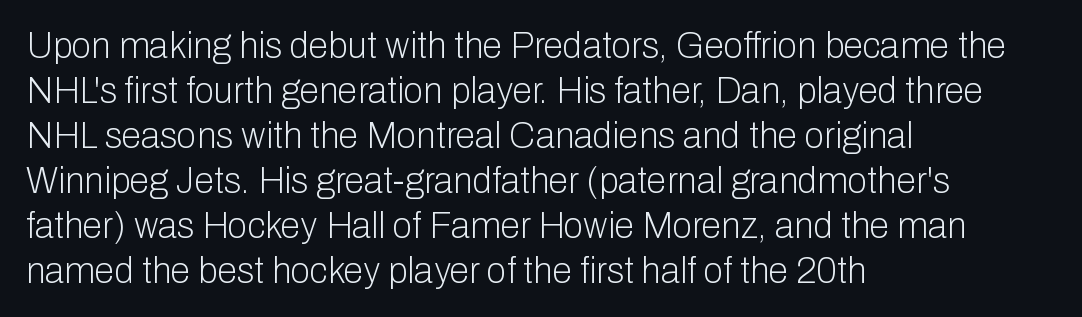
Q: Is the text bold? A: No.
Q: Is the text italic (slanted)? A: No, it is upright.
Q: Is the typeface a serif or a sans-serif typeface? A: Sans-serif.
Q: Is the text underlined? A: No.
Q: How is the paragraph aligned? A: Left-aligned.
Q: Is the spacing between letters normal or unusually wide? A: Normal.
Q: Is the spacing between lines tight, normal or loose? A: Normal.
Q: Width (condensed, normal, or wide)? A: Normal.
Q: Stroke contrast? A: Low.
Q: x-height? A: Medium.
Q: Monospaced? A: No.
